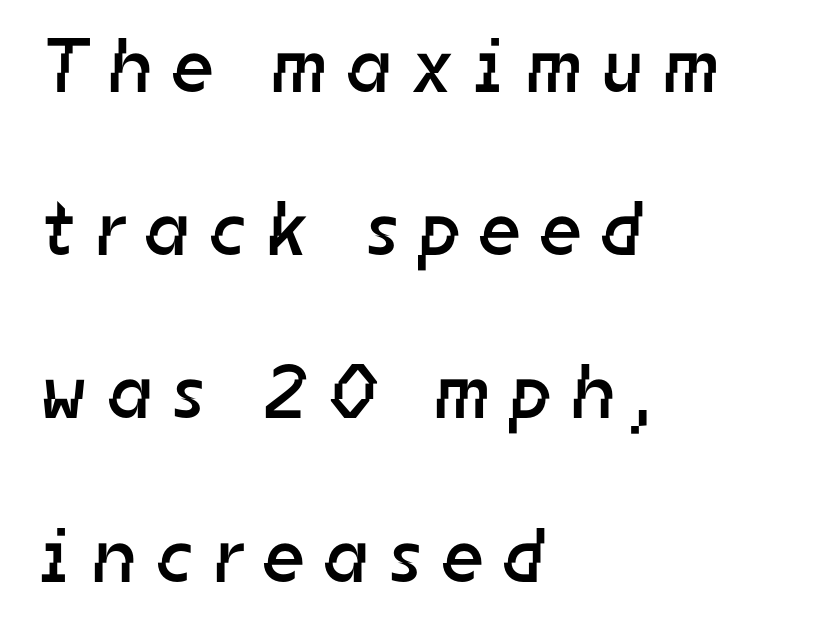
{"serif": "no", "bold": "no", "weight": "regular", "width": "normal", "stroke_contrast": "low", "x_height": "medium", "monospaced": "no", "underline": "no", "align": "left", "line_spacing": "loose", "line_spacing_ratio": 2.12, "letter_spacing": "wide", "letter_spacing_em": 0.29, "glyph_px": 77}
